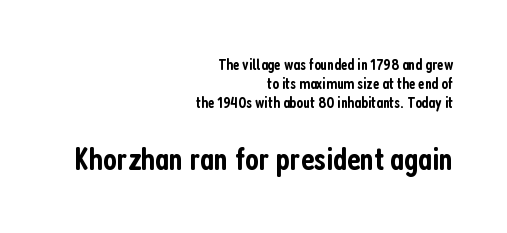
These lines are rendered in a variable-pitch font. If you squint, the bottom block still reads clearly — it's the larger of the two. Strokes here are thickened, but only to semibold level. The designer went with a sans here, leaving each stem footless. Leftover space on each line is placed entirely before the opening word. Standard letterfit; no display-style spreading of the glyphs.
